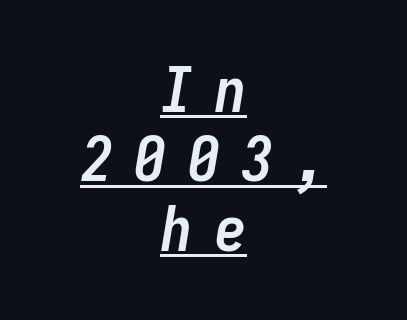
Q: Is the text bold? A: Yes.
Q: Is the text italic (slanted)? A: Yes, it leans right by about 9 degrees.
Q: Is the text underlined? A: Yes.
Q: How is the paragraph aligned? A: Centered.
Q: Is the spacing between letters normal or unusually wide? A: Unusually wide.
Q: Is the spacing between lines tight, normal or loose? A: Tight.
Q: Width (condensed, normal, or wide)? A: Condensed.
Q: Stroke contrast? A: Low.
Q: x-height? A: Medium.
Q: Monospaced? A: Yes.
